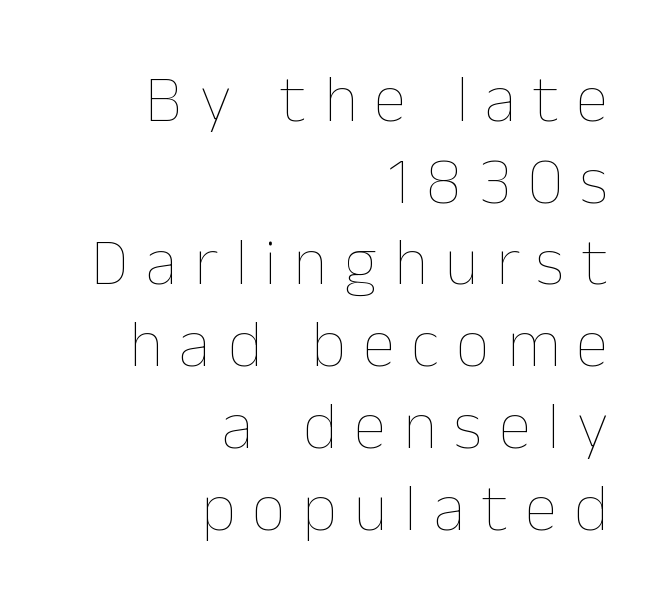
Q: Is the text bold? A: No.
Q: Is the text italic (slanted)? A: No, it is upright.
Q: Is the text underlined? A: No.
Q: How is the paragraph aligned? A: Right-aligned.
Q: Is the spacing between letters normal or unusually wide? A: Unusually wide.
Q: Width (condensed, normal, or wide)? A: Normal.
Q: Stroke contrast? A: Low.
Q: x-height? A: Medium.
Q: Monospaced? A: No.
